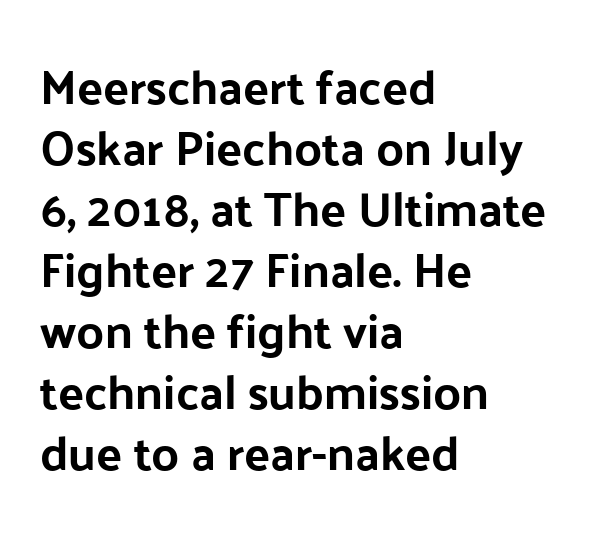
The image shows 48 px bold sans-serif type, upright; set left-aligned, normal line spacing (1.27x), normal letter spacing, not underlined; low stroke contrast and a medium x-height.
